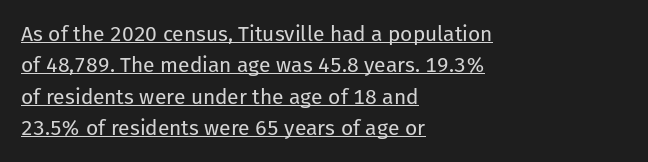
Q: Is the text bold? A: No.
Q: Is the text italic (slanted)? A: No, it is upright.
Q: Is the text underlined? A: Yes.
Q: How is the paragraph aligned? A: Left-aligned.
Q: Is the spacing between letters normal or unusually wide? A: Normal.
Q: Is the spacing between lines tight, normal or loose? A: Normal.
